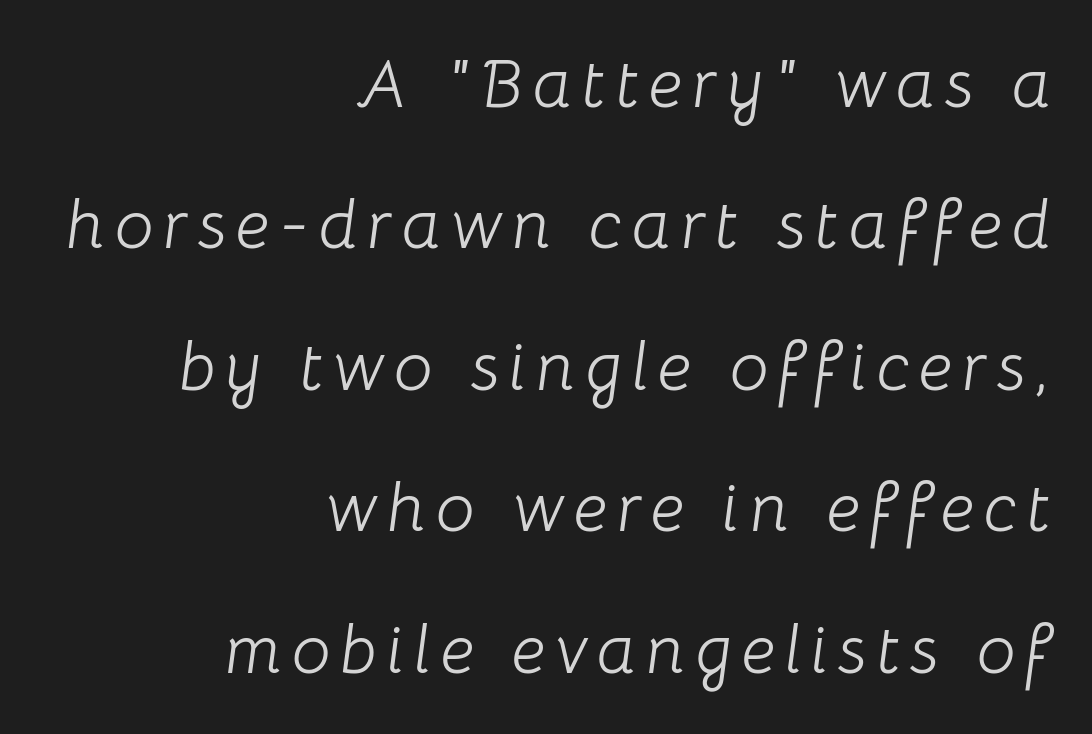
{"italic": "yes", "lean": "right", "slant_degrees": 8, "bold": "no", "weight": "light", "width": "normal", "stroke_contrast": "low", "x_height": "medium", "monospaced": "no", "underline": "no", "align": "right", "line_spacing": "loose", "line_spacing_ratio": 2.05, "glyph_px": 69}
